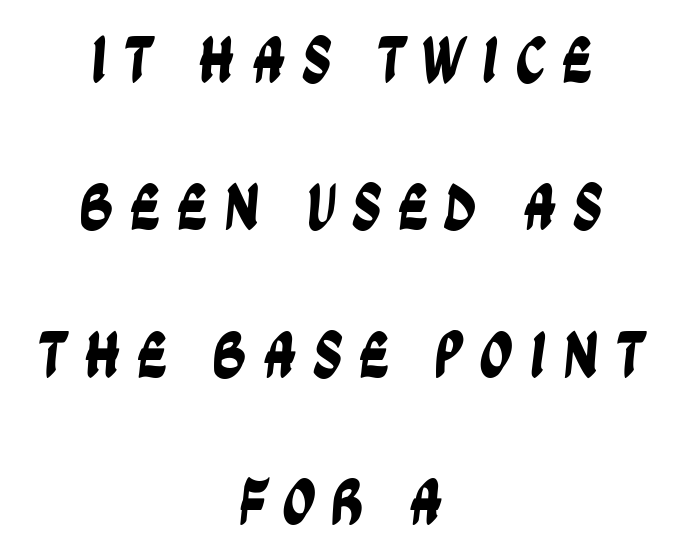
The image shows 67 px condensed sans-serif type; set centered, loose line spacing (2.2x), unusually wide letter spacing (+0.23 em), not underlined; low stroke contrast and a large x-height.
